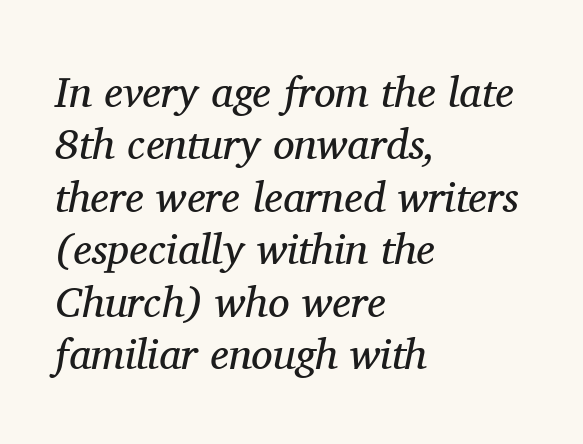
Are there feet on the stems? There are — it's a serif. The rendering anchors every line to the left-hand side. The axis of the letterforms is tilted away from vertical. Stroke thickness stays within the range of a standard reading face or lighter.
